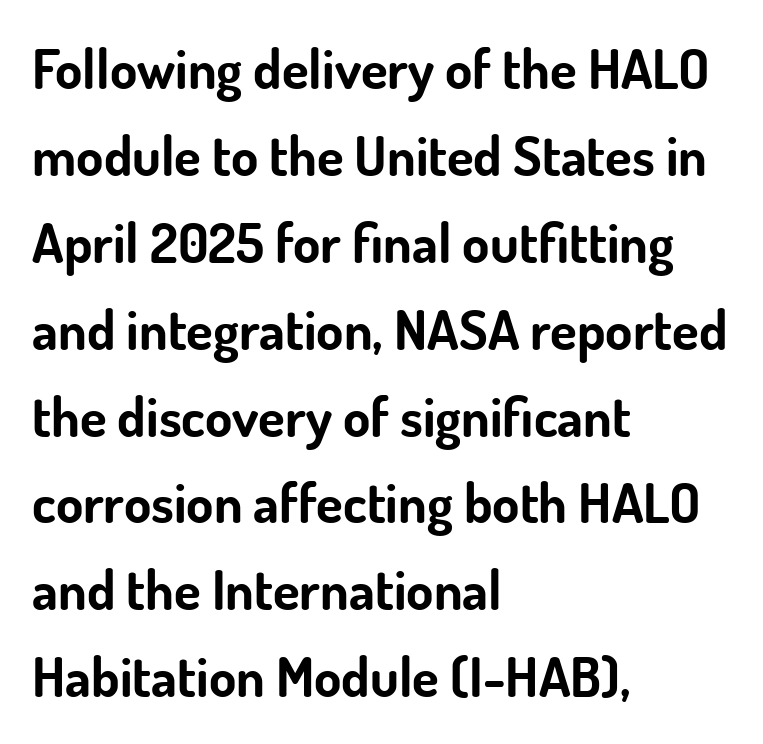
{"serif": "no", "italic": "no", "bold": "yes", "weight": "bold", "width": "normal", "stroke_contrast": "low", "x_height": "small", "monospaced": "no", "underline": "no", "align": "left", "line_spacing": "normal", "line_spacing_ratio": 1.58, "letter_spacing": "normal", "letter_spacing_em": 0.0, "glyph_px": 55}
